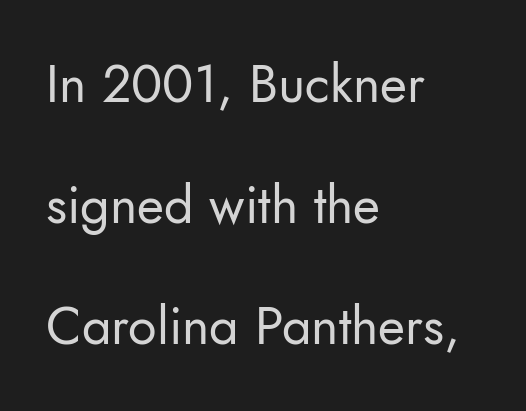
Q: Is the text bold? A: No.
Q: Is the text italic (slanted)? A: No, it is upright.
Q: Is the typeface a serif or a sans-serif typeface? A: Sans-serif.
Q: Is the text underlined? A: No.
Q: How is the paragraph aligned? A: Left-aligned.
Q: Is the spacing between letters normal or unusually wide? A: Normal.
Q: Is the spacing between lines tight, normal or loose? A: Loose.
Q: Width (condensed, normal, or wide)? A: Normal.
Q: Stroke contrast? A: Low.
Q: x-height? A: Small.
Q: Monospaced? A: No.
